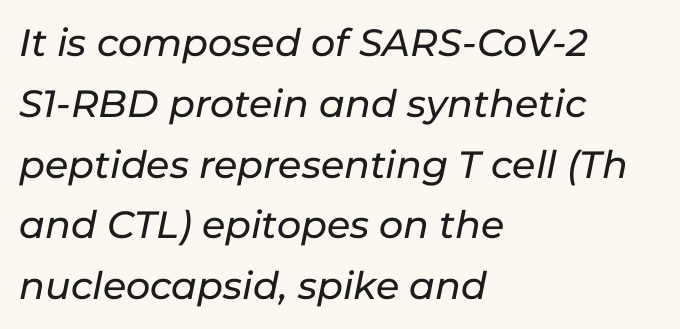
Q: Is the text italic (slanted)? A: Yes, it leans right by about 11 degrees.
Q: Is the text underlined? A: No.
Q: How is the paragraph aligned? A: Left-aligned.
Q: Is the spacing between letters normal or unusually wide? A: Normal.
Q: Is the spacing between lines tight, normal or loose? A: Normal.
Q: Width (condensed, normal, or wide)? A: Normal.
Q: Stroke contrast? A: Low.
Q: x-height? A: Medium.
Q: Monospaced? A: No.
